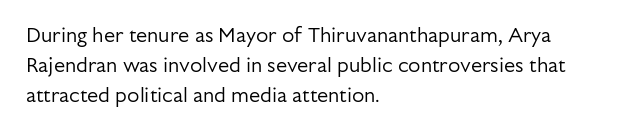
The image shows 20 px text type, upright; set left-aligned, normal line spacing (1.51x), normal letter spacing, not underlined.
